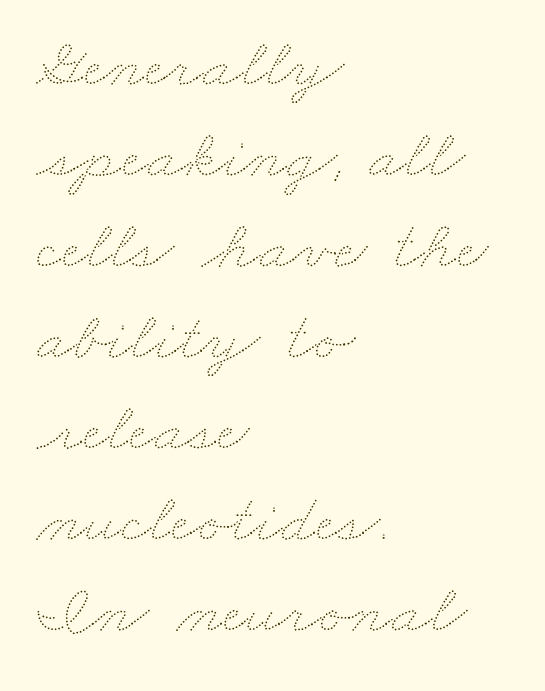
{"bold": "no", "weight": "thin", "width": "wide", "stroke_contrast": "medium", "x_height": "small", "monospaced": "no", "underline": "no", "align": "left", "line_spacing": "normal", "line_spacing_ratio": 1.3, "letter_spacing": "normal", "letter_spacing_em": 0.0, "glyph_px": 70}
